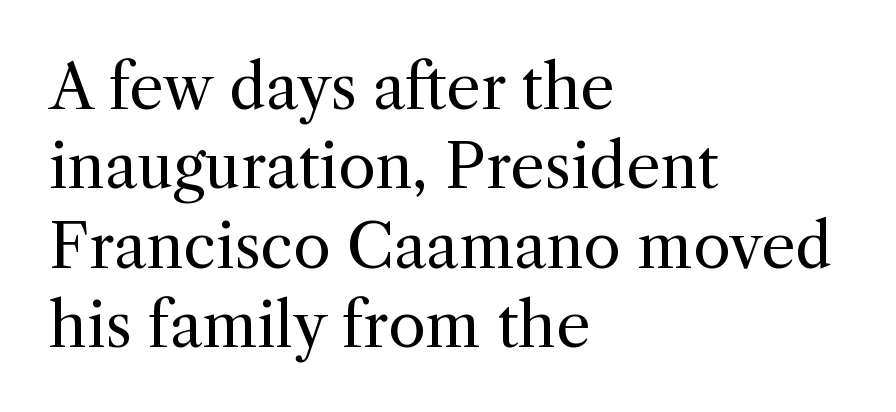
The image shows 61 px regular-weight serif type, upright; set left-aligned, normal line spacing (1.3x), normal letter spacing, not underlined; a medium x-height.
